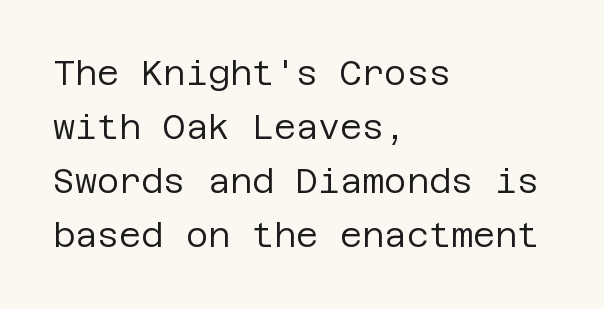
Q: Is the text bold? A: No.
Q: Is the text italic (slanted)? A: No, it is upright.
Q: Is the typeface a serif or a sans-serif typeface? A: Sans-serif.
Q: Is the text underlined? A: No.
Q: How is the paragraph aligned? A: Left-aligned.
Q: Is the spacing between letters normal or unusually wide? A: Normal.
Q: Is the spacing between lines tight, normal or loose? A: Normal.
Q: Width (condensed, normal, or wide)? A: Normal.
Q: Stroke contrast? A: Low.
Q: x-height? A: Large.
